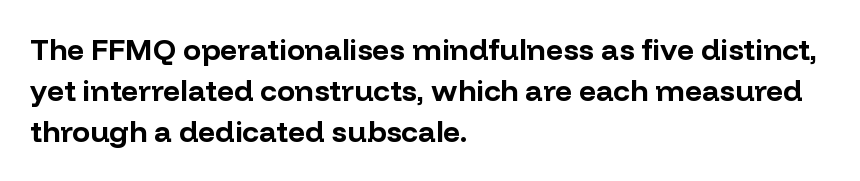
Nothing unusual about the tracking: characters are spaced as the font intends. The text was rendered using a sans face with plain stroke endings. Students, this is bold: see how much ink each stroke carries. The letters advance in unequal steps, a hallmark of proportional type. Line starts are locked; line ends wander. The passage shown stacks its lines at a standard gap.
